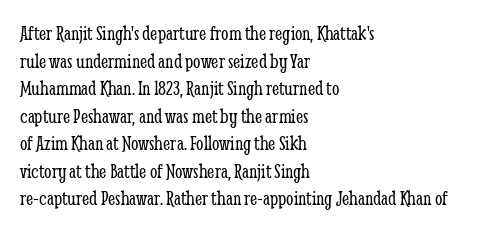
Teacher's note: observe the even left margin — that is flush-left alignment. The line texture is even and compact thanks to regular tracking. The lettering stays uniformly vertical, giving the passage a roman look. The baseline area is clear.
